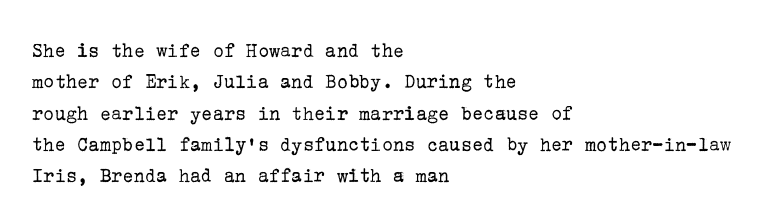
Q: Is the text bold? A: No.
Q: Is the text italic (slanted)? A: No, it is upright.
Q: Is the text underlined? A: No.
Q: How is the paragraph aligned? A: Left-aligned.
Q: Is the spacing between letters normal or unusually wide? A: Normal.
Q: Is the spacing between lines tight, normal or loose? A: Normal.
